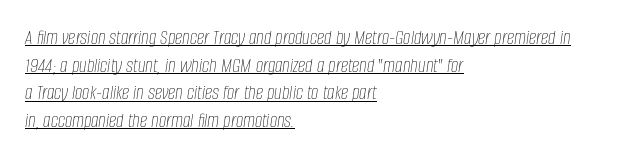
The image shows 21 px text type, italic (leaning right); set left-aligned, normal line spacing (1.32x), normal letter spacing, underlined.
